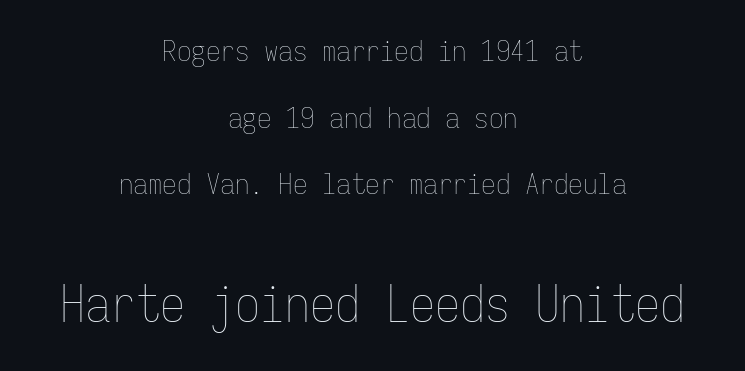
Q: Is the text bold? A: No.
Q: Is the text italic (slanted)? A: No, it is upright.
Q: Is the text underlined? A: No.
Q: How is the paragraph aligned? A: Centered.
Q: Is the spacing between letters normal or unusually wide? A: Normal.
Q: Is the spacing between lines tight, normal or loose? A: Loose.
Q: Which block of text is set in a larger size, the first (top) or the second (bottom)? A: The second (bottom) one.
Q: Width (condensed, normal, or wide)? A: Condensed.
Q: Stroke contrast? A: Low.
Q: x-height? A: Medium.
Q: Monospaced? A: Yes.
